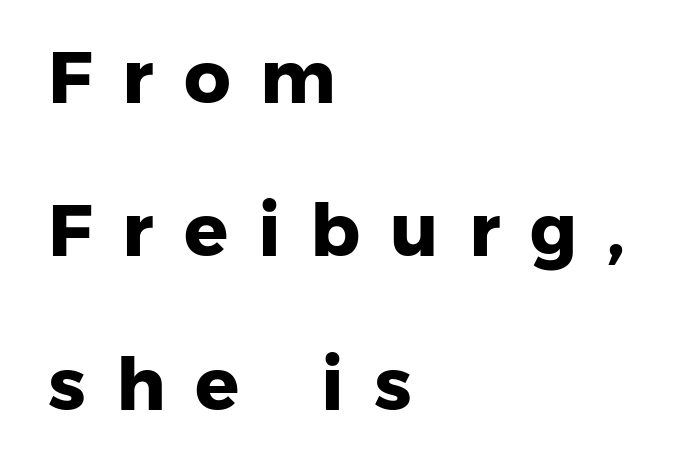
Q: Is the text bold? A: Yes.
Q: Is the typeface a serif or a sans-serif typeface? A: Sans-serif.
Q: Is the text underlined? A: No.
Q: How is the paragraph aligned? A: Left-aligned.
Q: Is the spacing between letters normal or unusually wide? A: Unusually wide.
Q: Is the spacing between lines tight, normal or loose? A: Loose.
Q: Width (condensed, normal, or wide)? A: Normal.
Q: Stroke contrast? A: Low.
Q: x-height? A: Medium.
Q: Monospaced? A: No.
